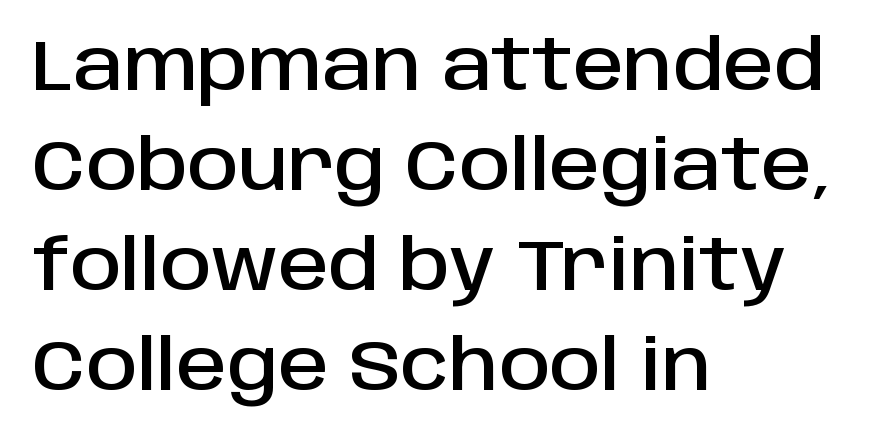
The image shows 71 px sans-serif type, upright; set left-aligned, normal line spacing (1.41x), normal letter spacing, not underlined; low stroke contrast and a large x-height.
